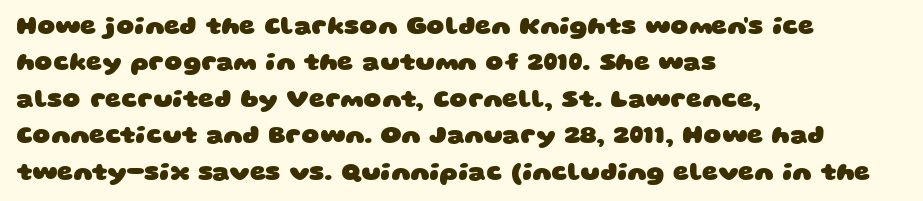
Q: Is the text bold? A: Yes.
Q: Is the text underlined? A: No.
Q: How is the paragraph aligned? A: Left-aligned.
Q: Is the spacing between letters normal or unusually wide? A: Normal.
Q: Is the spacing between lines tight, normal or loose? A: Normal.
